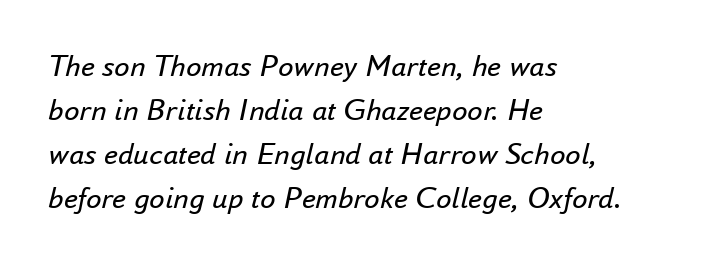
{"italic": "yes", "lean": "right", "slant_degrees": 16, "bold": "no", "weight": "regular", "width": "normal", "stroke_contrast": "low", "x_height": "small", "monospaced": "no", "underline": "no", "align": "left", "line_spacing": "normal", "line_spacing_ratio": 1.42, "letter_spacing": "normal", "letter_spacing_em": 0.0, "glyph_px": 31}
